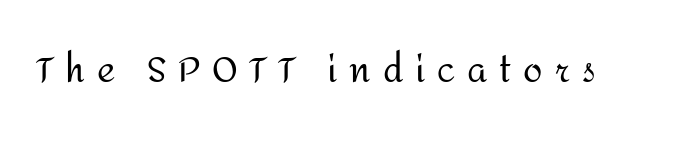
The image shows 35 px regular-weight sans-serif type, upright; set unusually wide letter spacing (+0.34 em), not underlined; medium stroke contrast and a medium x-height.
